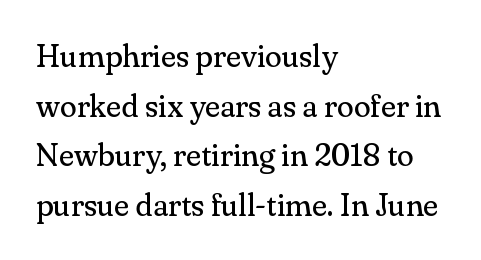
Q: Is the text bold? A: No.
Q: Is the text italic (slanted)? A: No, it is upright.
Q: Is the typeface a serif or a sans-serif typeface? A: Serif.
Q: Is the text underlined? A: No.
Q: How is the paragraph aligned? A: Left-aligned.
Q: Is the spacing between letters normal or unusually wide? A: Normal.
Q: Is the spacing between lines tight, normal or loose? A: Normal.
Q: Width (condensed, normal, or wide)? A: Normal.
Q: Stroke contrast? A: Medium.
Q: x-height? A: Small.
Q: Monospaced? A: No.
